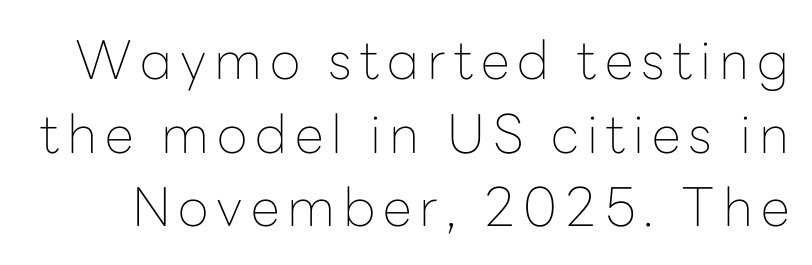
Is the type heavy? It reads as light-to-regular instead. The zone under the glyphs is completely vacant. The line-height multiplier appears to be the usual default. Does the lettering tilt? It doesn't — this is upright. What kind of face is this? One without serifs — a sans. These lines are rendered in a variable-pitch font.
